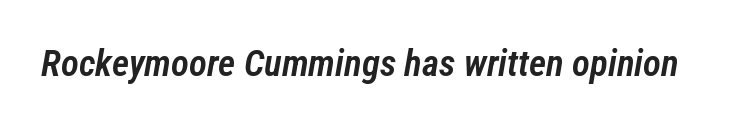
Q: Is the text bold? A: Semi-bold.
Q: Is the text italic (slanted)? A: Yes, it leans right by about 12 degrees.
Q: Is the text underlined? A: No.
Q: Is the spacing between letters normal or unusually wide? A: Normal.
Q: Width (condensed, normal, or wide)? A: Condensed.
Q: Stroke contrast? A: Low.
Q: x-height? A: Medium.
Q: Monospaced? A: No.
